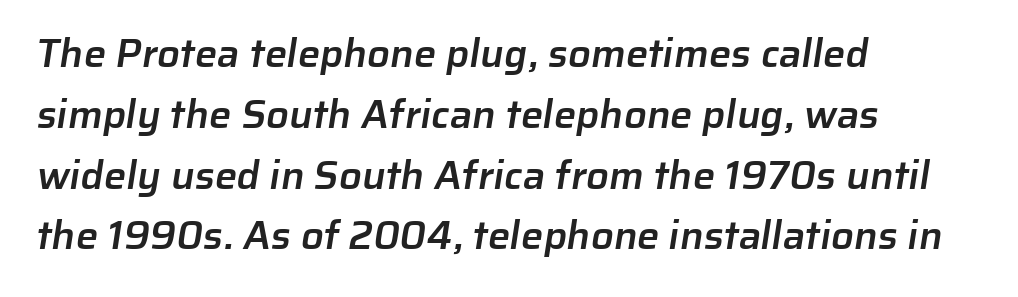
Q: Is the text bold? A: Semi-bold.
Q: Is the typeface a serif or a sans-serif typeface? A: Sans-serif.
Q: Is the text underlined? A: No.
Q: How is the paragraph aligned? A: Left-aligned.
Q: Is the spacing between letters normal or unusually wide? A: Normal.
Q: Is the spacing between lines tight, normal or loose? A: Normal.
Q: Width (condensed, normal, or wide)? A: Normal.
Q: Stroke contrast? A: Low.
Q: x-height? A: Medium.
Q: Monospaced? A: No.
